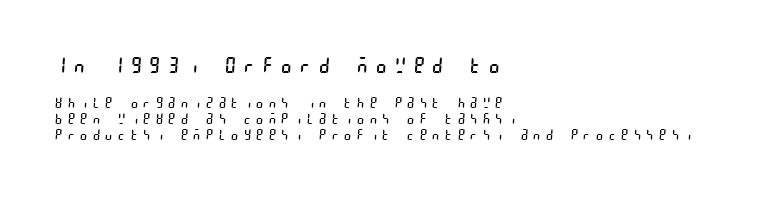
The image shows 21 px text type; set left-aligned, tight line spacing (1.14x), unusually wide letter spacing (+0.43 em), not underlined; the first (top) block is 1.5x larger.
